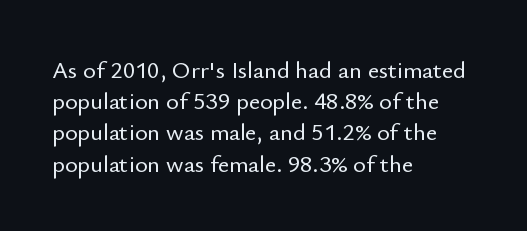
Q: Is the text italic (slanted)? A: No, it is upright.
Q: Is the text underlined? A: No.
Q: How is the paragraph aligned? A: Left-aligned.
Q: Is the spacing between letters normal or unusually wide? A: Normal.
Q: Is the spacing between lines tight, normal or loose? A: Normal.
